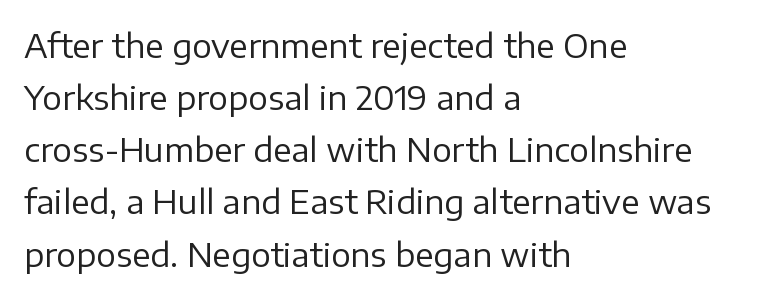
Anything drawn beneath the words? Only blank space. Caption: multi-line text, flush left, ragged right. Is this a fixed-width face? No — the glyphs have proportional, varying widths. The passage shown stacks its lines at a standard gap. Italic: no, the glyphs are upright roman.
